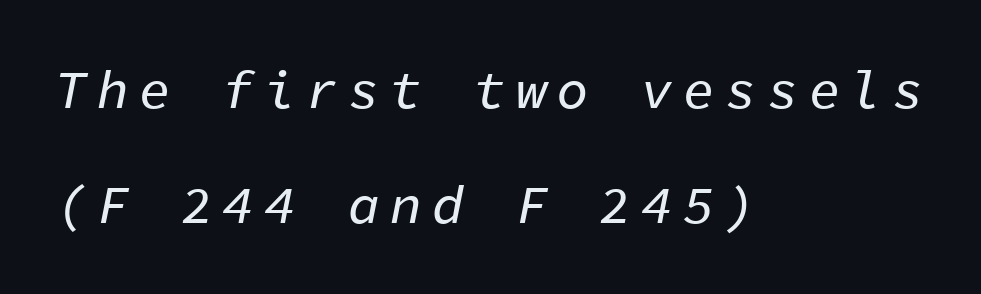
Fixed-width glyphs throughout — classic coding-font behaviour. This block would shrink considerably if given ordinary leading; it's expanded now. You can tell it's italic because the verticals aren't actually vertical. If you drew a ruler down the left edge, every line would touch it.
